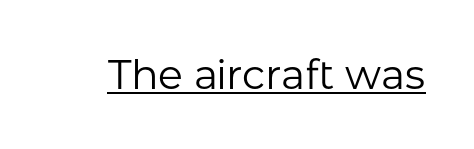
Regarding serifs, this sample does without them. Weight: in the light-to-regular range. The gaps between neighbouring characters are ordinary and unremarkable. The letters stand straight up with perfectly vertical stems. These characters rest on top of a visible drawn line. Here the designer chose a conventional face with non-uniform glyph widths.
